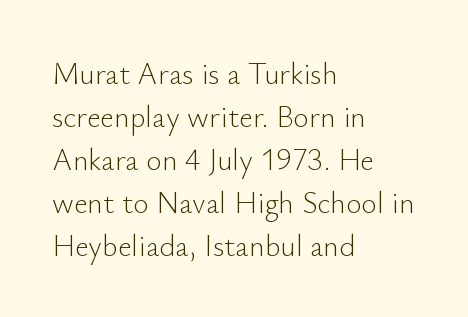
Q: Is the text bold? A: No.
Q: Is the text italic (slanted)? A: No, it is upright.
Q: Is the typeface a serif or a sans-serif typeface? A: Sans-serif.
Q: Is the text underlined? A: No.
Q: How is the paragraph aligned? A: Left-aligned.
Q: Is the spacing between letters normal or unusually wide? A: Normal.
Q: Is the spacing between lines tight, normal or loose? A: Normal.
Q: Width (condensed, normal, or wide)? A: Normal.
Q: Stroke contrast? A: Low.
Q: x-height? A: Small.
Q: Monospaced? A: No.
